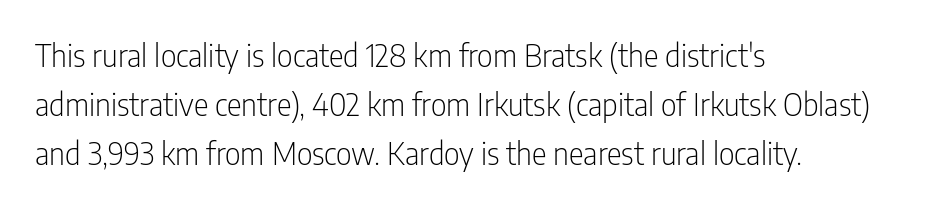
{"serif": "no", "italic": "no", "bold": "no", "weight": "light", "width": "condensed", "stroke_contrast": "low", "x_height": "medium", "monospaced": "no", "underline": "no", "align": "left", "line_spacing": "normal", "line_spacing_ratio": 1.58, "letter_spacing": "normal", "letter_spacing_em": 0.0, "glyph_px": 31}
